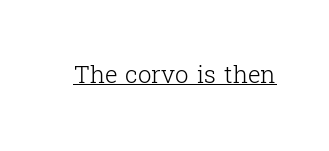
Q: Is the text bold? A: No.
Q: Is the text italic (slanted)? A: No, it is upright.
Q: Is the text underlined? A: Yes.
Q: Is the spacing between letters normal or unusually wide? A: Normal.
